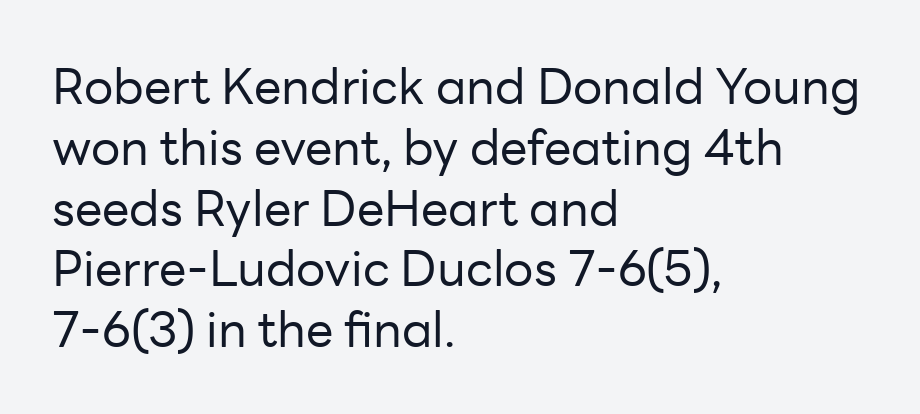
Character widths vary here, with narrow letters taking less room than wide ones. The type family on display is of the sans-serif kind. Each stroke keeps to a modest, everyday thickness or less. Visually the block forms a straight wall on the left and a jagged coastline on the right.
